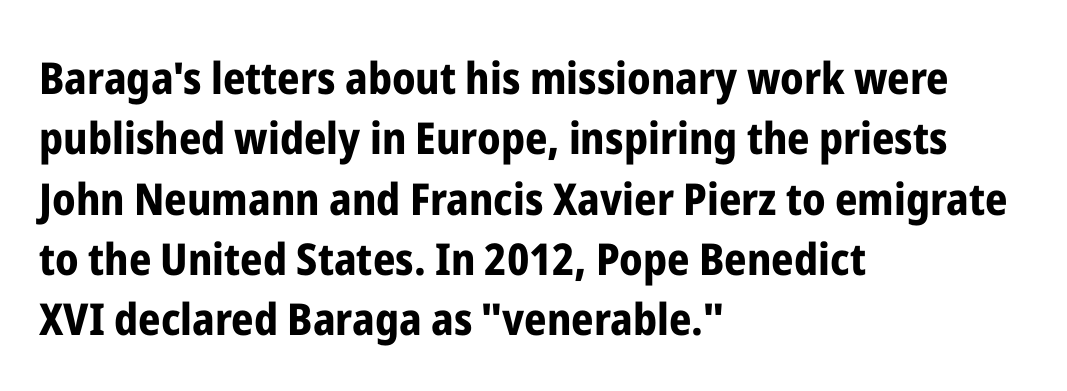
Q: Is the text bold? A: Yes.
Q: Is the text italic (slanted)? A: No, it is upright.
Q: Is the typeface a serif or a sans-serif typeface? A: Sans-serif.
Q: Is the text underlined? A: No.
Q: How is the paragraph aligned? A: Left-aligned.
Q: Is the spacing between letters normal or unusually wide? A: Normal.
Q: Is the spacing between lines tight, normal or loose? A: Normal.
Q: Width (condensed, normal, or wide)? A: Condensed.
Q: Stroke contrast? A: Low.
Q: x-height? A: Medium.
Q: Monospaced? A: No.
